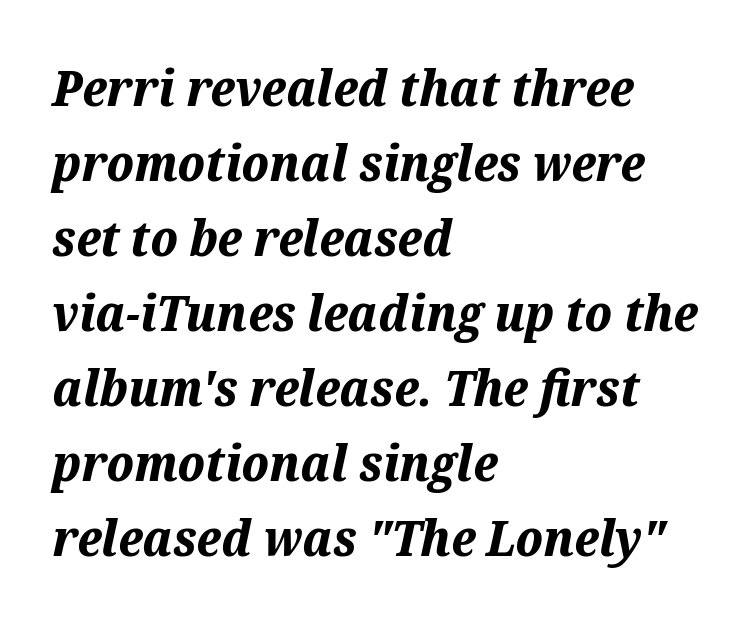
The image shows 50 px bold type, italic (leaning right); set left-aligned, normal line spacing (1.5x), normal letter spacing, not underlined; medium stroke contrast and a medium x-height.
